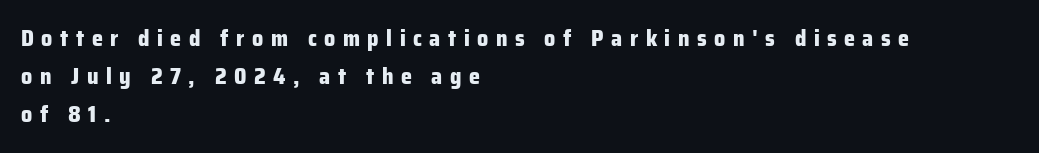
Any mark beneath the type? The region is blank. This sample uses expanded letter spacing, leaving extra air between glyphs. A classic flush-left, rag-right setting is used for this passage. How heavy is the stroke? Heavy — this is a bold. No italicization has been applied; the sample stays upright.
